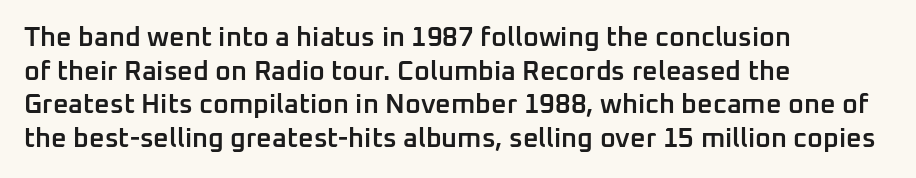
Q: Is the text bold? A: Semi-bold.
Q: Is the text italic (slanted)? A: No, it is upright.
Q: Is the text underlined? A: No.
Q: How is the paragraph aligned? A: Left-aligned.
Q: Is the spacing between letters normal or unusually wide? A: Normal.
Q: Is the spacing between lines tight, normal or loose? A: Normal.
